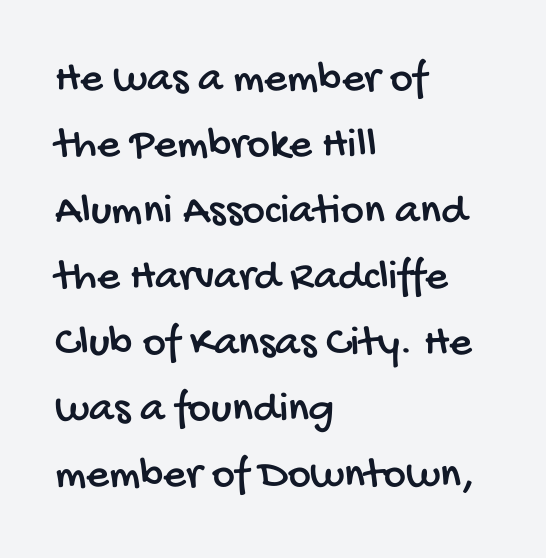
The image shows 44 px condensed sans-serif type; set left-aligned, normal line spacing (1.5x), normal letter spacing, not underlined; low stroke contrast and a large x-height.
